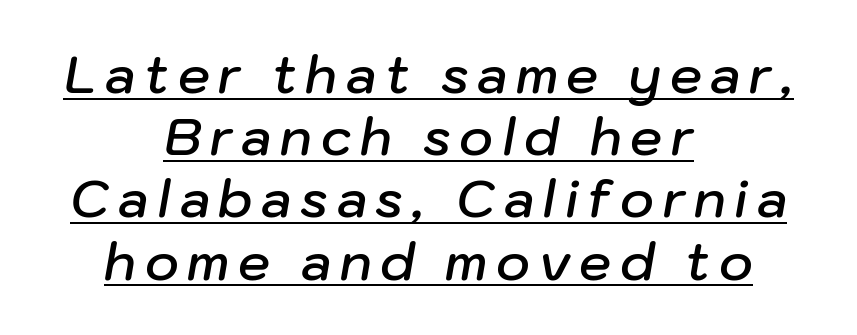
Q: Is the text bold? A: Semi-bold.
Q: Is the text italic (slanted)? A: Yes, it leans right by about 10 degrees.
Q: Is the text underlined? A: Yes.
Q: How is the paragraph aligned? A: Centered.
Q: Width (condensed, normal, or wide)? A: Normal.
Q: Stroke contrast? A: Low.
Q: x-height? A: Medium.
Q: Monospaced? A: No.
